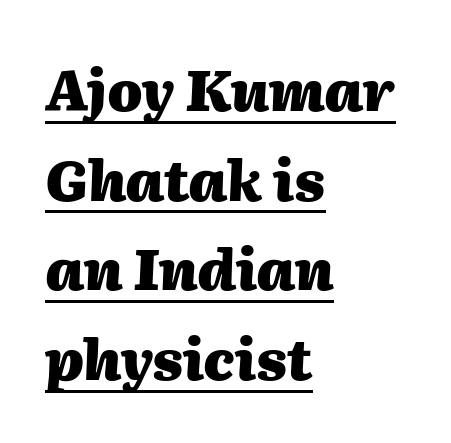
The image shows 56 px heavy type, italic (leaning right); set left-aligned, normal line spacing (1.6x), normal letter spacing, underlined; medium stroke contrast and a medium x-height.
